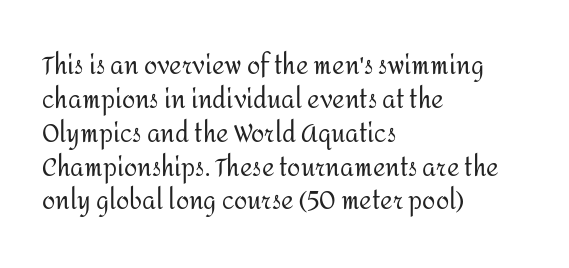
Decoration check: the copy has no underline. Teacher's note: observe the even left margin — that is flush-left alignment. Interline gaps are of average width in this sample. No chunkiness to these letters — they're not bold. These lines were composed using upright roman letters.
